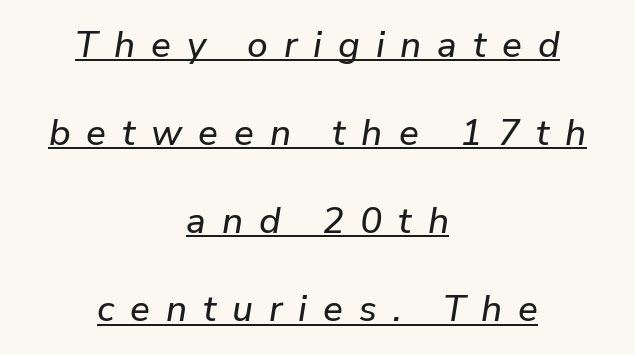
{"italic": "yes", "lean": "right", "slant_degrees": 9, "width": "normal", "stroke_contrast": "low", "x_height": "medium", "monospaced": "no", "underline": "yes", "align": "center", "line_spacing": "loose", "line_spacing_ratio": 2.38, "letter_spacing": "wide", "letter_spacing_em": 0.43, "glyph_px": 37}
